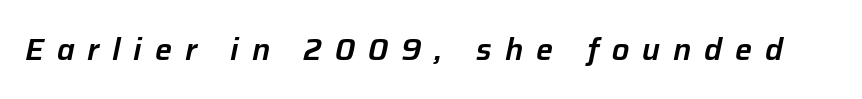
The rendering inserts visible extra space after every character. Is the type slanted? Yes — the strokes lean at a clear angle. Each row of text sits above clean, open space. Do the characters align in a grid? No, the font is proportional.
